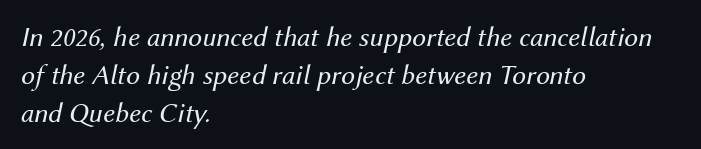
Students, note that the glyphs here touch the page at normal intervals. Bold? No — there's no thickening of the strokes. A normal amount of white space separates one row of letters from the next. Observe the lean: these are italic letterforms. The specimen omits any rule beneath the text block's lines. The rendering anchors every line to the left-hand side.
